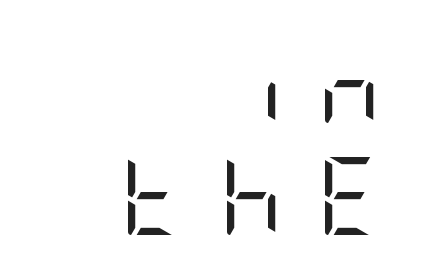
This is the regular roman posture of the typeface. The leading is moderate, giving the passage an even texture. Tracking value appears strongly positive — letters spread wide. The paragraph has a hard right edge and a soft left edge. Stem width sits at or under what a default text font uses.
